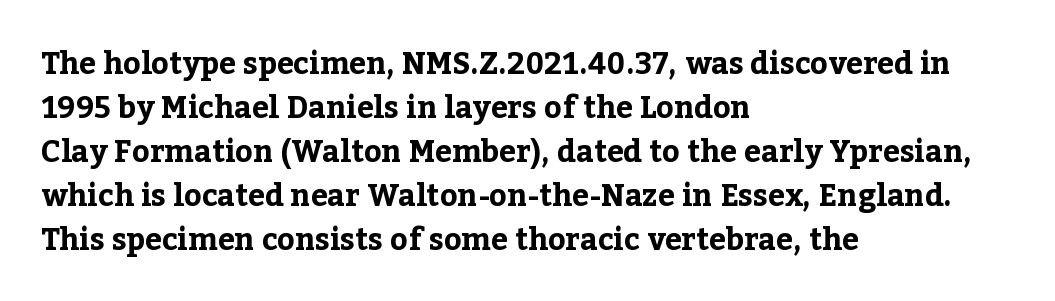
{"serif": "yes", "italic": "no", "bold": "yes", "weight": "bold", "width": "normal", "stroke_contrast": "low", "x_height": "medium", "monospaced": "no", "underline": "no", "align": "left", "line_spacing": "normal", "line_spacing_ratio": 1.47, "letter_spacing": "normal", "letter_spacing_em": 0.0, "glyph_px": 30}
